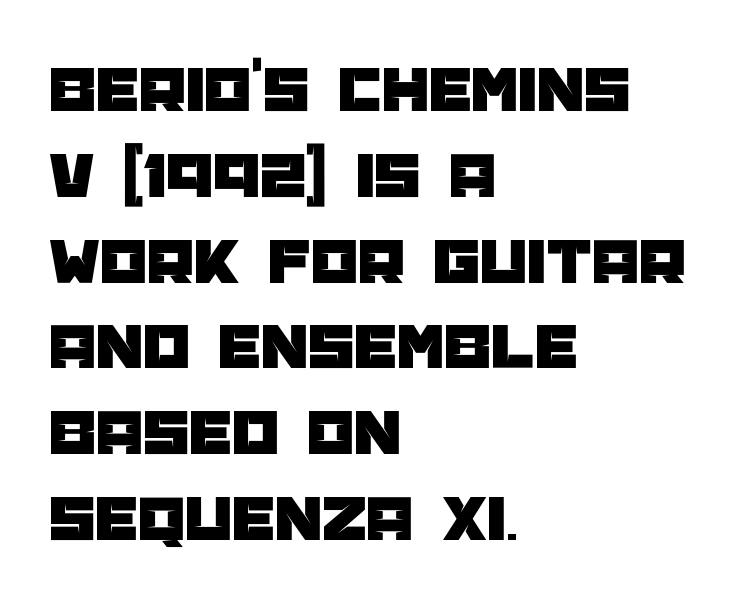
{"serif": "no", "italic": "no", "width": "normal", "stroke_contrast": "low", "x_height": "large", "monospaced": "no", "underline": "no", "align": "left", "line_spacing": "normal", "line_spacing_ratio": 1.28, "letter_spacing": "normal", "letter_spacing_em": 0.0, "glyph_px": 67}
